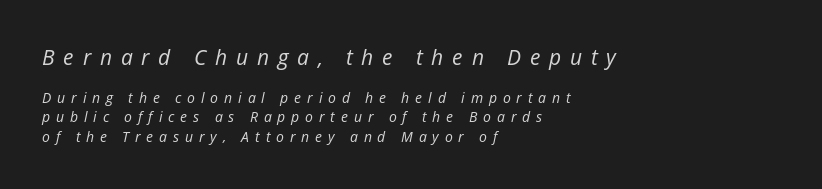
{"italic": "yes", "lean": "right", "slant_degrees": 12, "bold": "no", "underline": "no", "align": "left", "line_spacing": "normal", "line_spacing_ratio": 1.39, "letter_spacing": "wide", "letter_spacing_em": 0.42, "larger_block": "first", "size_ratio": 1.5, "glyph_px": 21}
